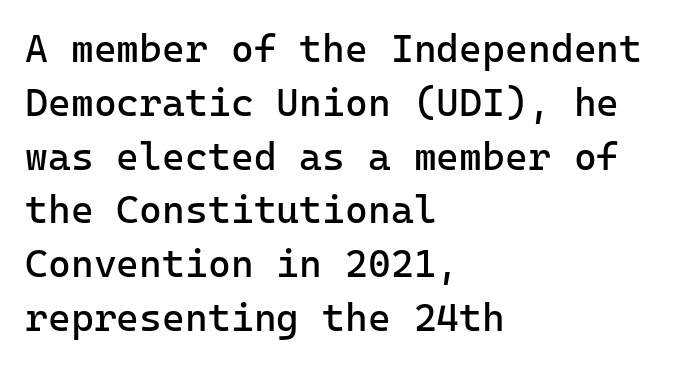
Note: no serifs on the glyphs. The type sits square on the baseline with zero lean. The rendering uses a moderate line-height, typical for paragraphs. Short note: letters normally spaced.
